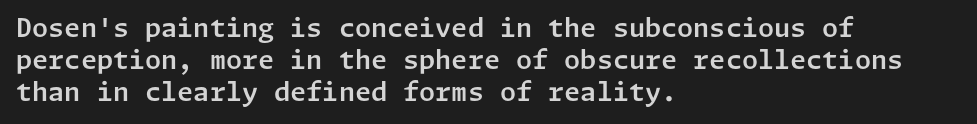
Q: Is the text italic (slanted)? A: No, it is upright.
Q: Is the text underlined? A: No.
Q: How is the paragraph aligned? A: Left-aligned.
Q: Is the spacing between letters normal or unusually wide? A: Normal.
